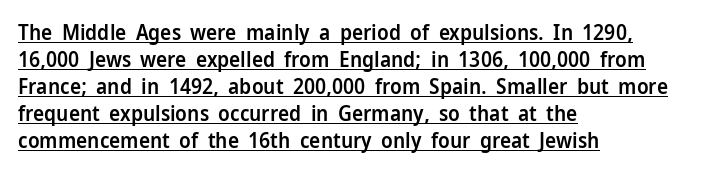
Q: Is the text bold? A: Semi-bold.
Q: Is the text italic (slanted)? A: No, it is upright.
Q: Is the text underlined? A: Yes.
Q: How is the paragraph aligned? A: Left-aligned.
Q: Is the spacing between letters normal or unusually wide? A: Normal.
Q: Is the spacing between lines tight, normal or loose? A: Normal.
